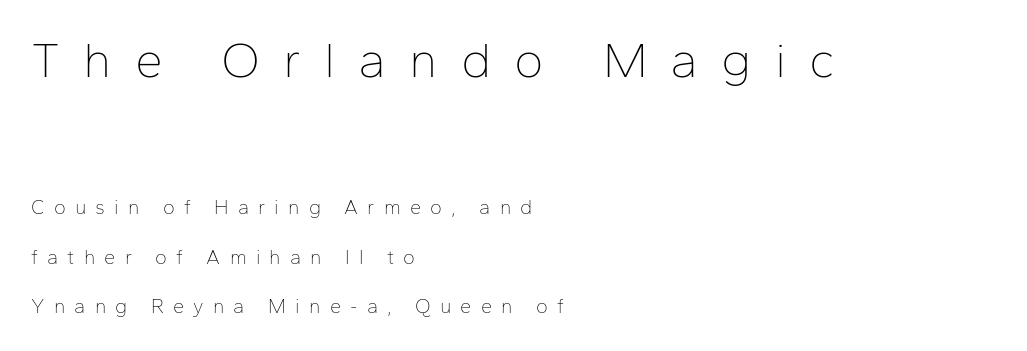
{"serif": "no", "italic": "no", "bold": "no", "weight": "thin", "width": "normal", "stroke_contrast": "low", "x_height": "medium", "monospaced": "no", "underline": "no", "align": "left", "line_spacing": "loose", "line_spacing_ratio": 2.48, "letter_spacing": "wide", "letter_spacing_em": 0.46, "larger_block": "first", "size_ratio": 2.5, "glyph_px": 50}
